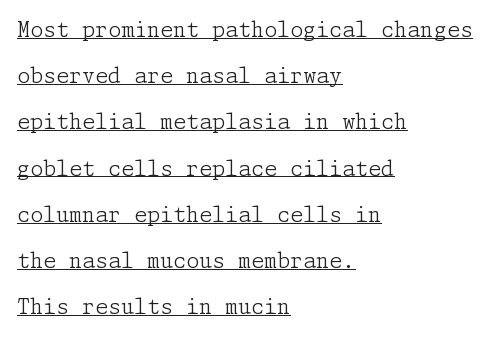
{"italic": "no", "bold": "no", "underline": "yes", "align": "left", "line_spacing": "loose", "line_spacing_ratio": 2.2, "letter_spacing": "normal", "letter_spacing_em": 0.0, "glyph_px": 21}
